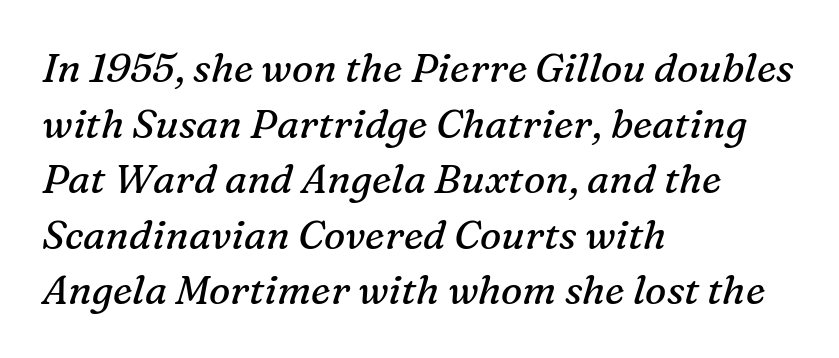
Q: Is the text bold? A: No.
Q: Is the text italic (slanted)? A: Yes, it leans right by about 16 degrees.
Q: Is the typeface a serif or a sans-serif typeface? A: Serif.
Q: Is the text underlined? A: No.
Q: How is the paragraph aligned? A: Left-aligned.
Q: Is the spacing between letters normal or unusually wide? A: Normal.
Q: Is the spacing between lines tight, normal or loose? A: Normal.
Q: Width (condensed, normal, or wide)? A: Normal.
Q: Stroke contrast? A: Medium.
Q: x-height? A: Medium.
Q: Monospaced? A: No.
